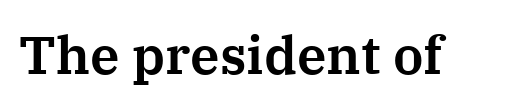
The image shows 53 px serif type, upright; set normal letter spacing, not underlined; medium stroke contrast and a medium x-height.
